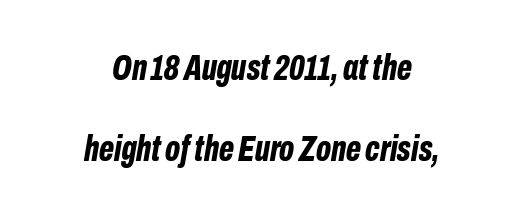
The image shows 36 px bold, condensed type, italic (leaning right); set centered, loose line spacing (2.24x), normal letter spacing, not underlined; low stroke contrast and a medium x-height.
